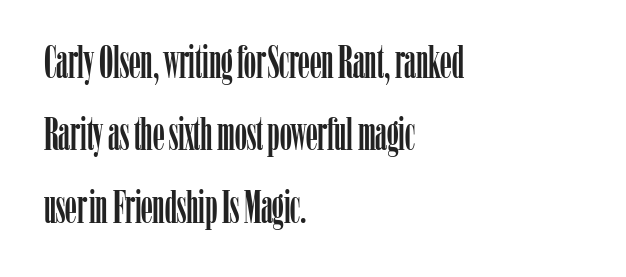
The image shows 47 px condensed serif type, upright; set left-aligned, normal line spacing (1.54x), normal letter spacing, not underlined; low stroke contrast and a medium x-height.
